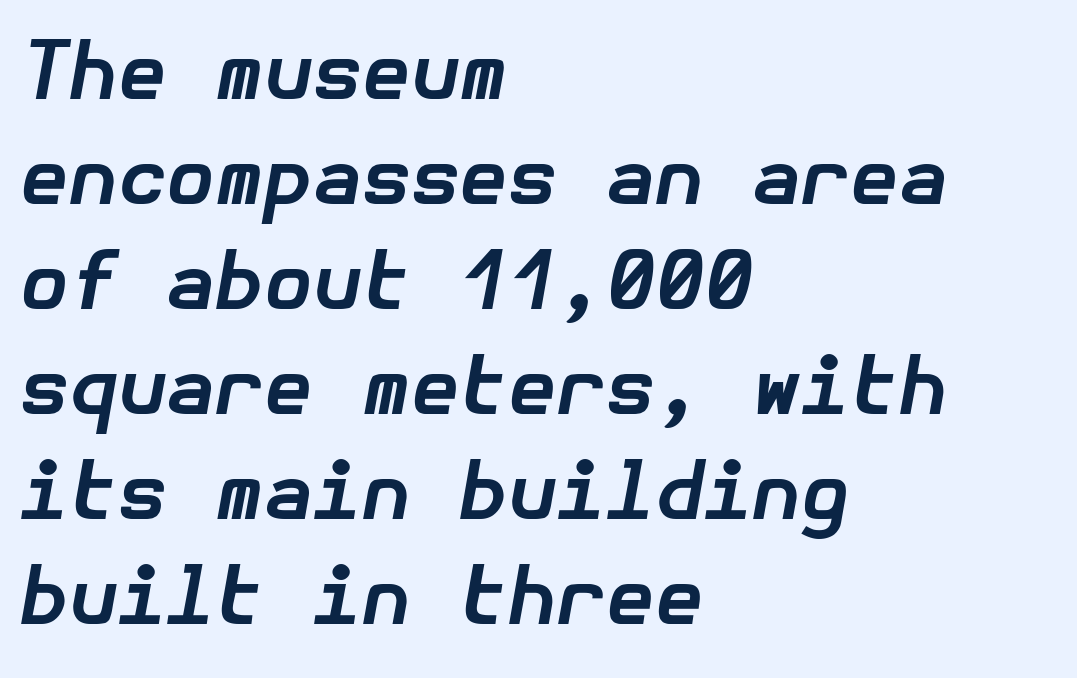
The image shows 79 px bold type, italic (leaning right); set left-aligned, normal line spacing (1.33x), normal letter spacing, not underlined; low stroke contrast and a medium x-height.
